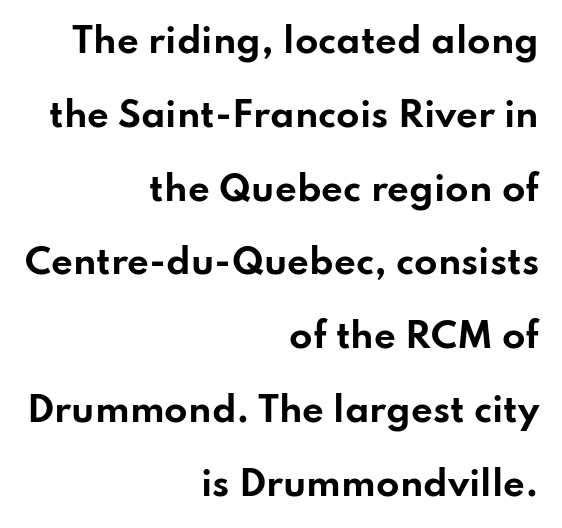
Q: Is the text bold? A: Yes.
Q: Is the text italic (slanted)? A: No, it is upright.
Q: Is the typeface a serif or a sans-serif typeface? A: Sans-serif.
Q: Is the text underlined? A: No.
Q: How is the paragraph aligned? A: Right-aligned.
Q: Is the spacing between letters normal or unusually wide? A: Normal.
Q: Is the spacing between lines tight, normal or loose? A: Loose.
Q: Width (condensed, normal, or wide)? A: Wide.
Q: Stroke contrast? A: Low.
Q: x-height? A: Small.
Q: Monospaced? A: No.
